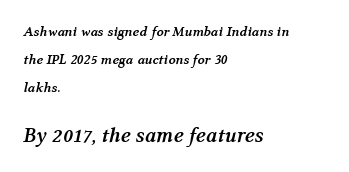
{"italic": "yes", "lean": "right", "slant_degrees": 12, "bold": "yes", "underline": "no", "align": "left", "line_spacing": "loose", "line_spacing_ratio": 1.99, "letter_spacing": "normal", "letter_spacing_em": 0.0, "larger_block": "second", "size_ratio": 1.5, "glyph_px": 21}
